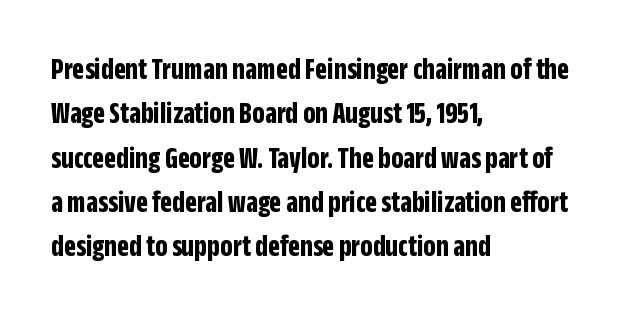
Q: Is the text bold? A: Yes.
Q: Is the text italic (slanted)? A: No, it is upright.
Q: Is the typeface a serif or a sans-serif typeface? A: Sans-serif.
Q: Is the text underlined? A: No.
Q: How is the paragraph aligned? A: Left-aligned.
Q: Is the spacing between letters normal or unusually wide? A: Normal.
Q: Is the spacing between lines tight, normal or loose? A: Normal.
Q: Width (condensed, normal, or wide)? A: Condensed.
Q: Stroke contrast? A: Low.
Q: x-height? A: Large.
Q: Monospaced? A: No.
